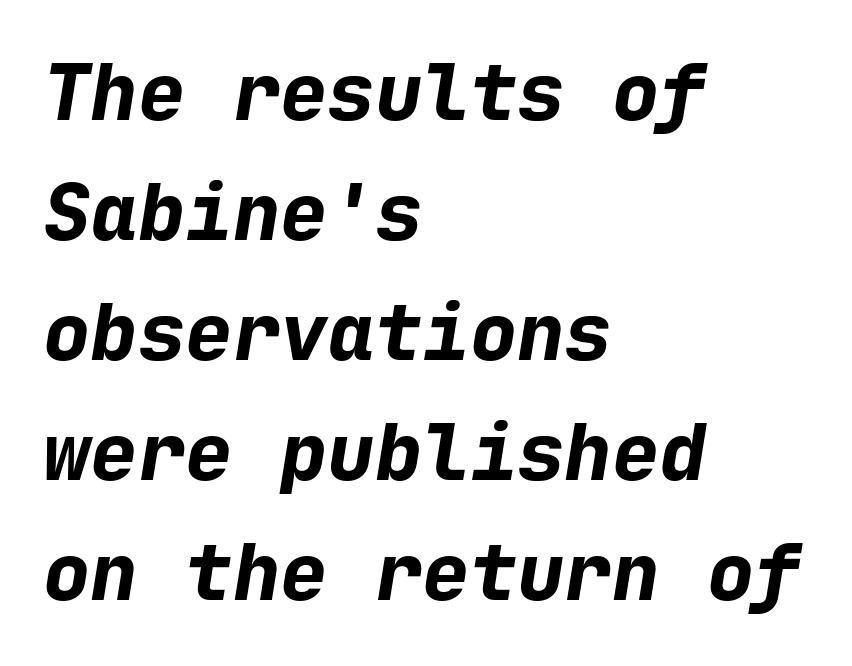
The image shows 79 px bold type, italic (leaning right), monospaced; set left-aligned, normal line spacing (1.52x), normal letter spacing, not underlined; low stroke contrast and a medium x-height.
